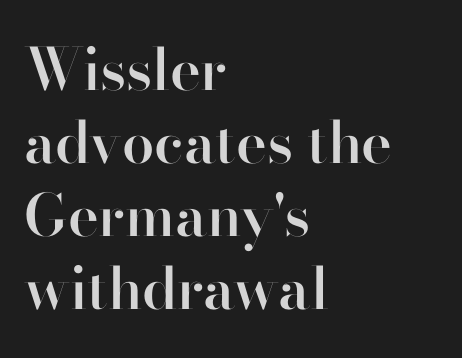
You could not count columns in this text — the font is proportionally spaced. Typographic density is moderately raised because the face is semibold. The text was rendered using a sans face with plain stroke endings. Tracking value appears to be zero — textbook default spacing.
